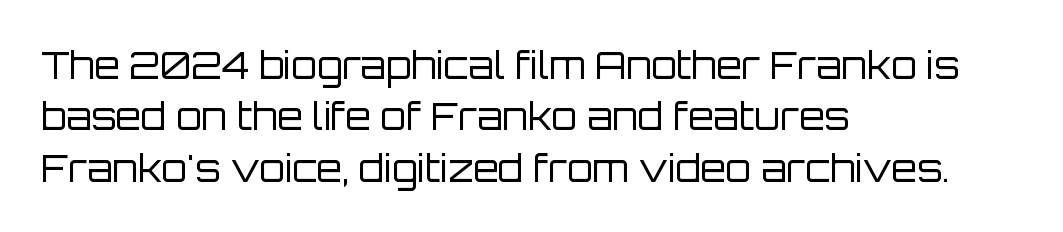
Q: Is the text bold? A: No.
Q: Is the text italic (slanted)? A: No, it is upright.
Q: Is the typeface a serif or a sans-serif typeface? A: Sans-serif.
Q: Is the text underlined? A: No.
Q: How is the paragraph aligned? A: Left-aligned.
Q: Is the spacing between letters normal or unusually wide? A: Normal.
Q: Is the spacing between lines tight, normal or loose? A: Normal.
Q: Width (condensed, normal, or wide)? A: Normal.
Q: Stroke contrast? A: Low.
Q: x-height? A: Large.
Q: Monospaced? A: No.
